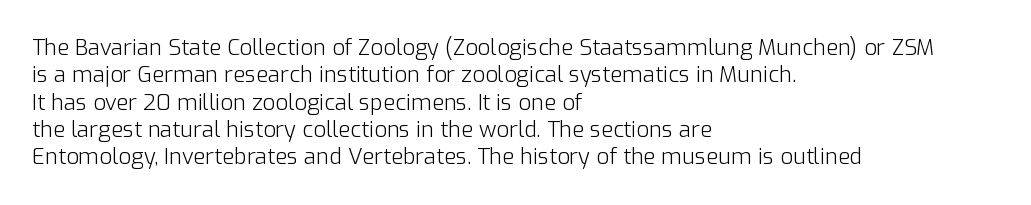
Rendered with straight, roman letterforms. Weight: not bold — regular or lighter. Words appear dense and cohesive because spacing is normal. Horizontal alignment here is leftward, the default for most running prose. A clean baseline with only descenders dipping below it.
